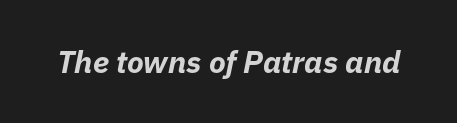
{"italic": "yes", "lean": "right", "slant_degrees": 11, "bold": "yes", "weight": "bold", "width": "normal", "stroke_contrast": "low", "x_height": "medium", "monospaced": "no", "underline": "no", "letter_spacing": "normal", "letter_spacing_em": 0.0, "glyph_px": 31}
